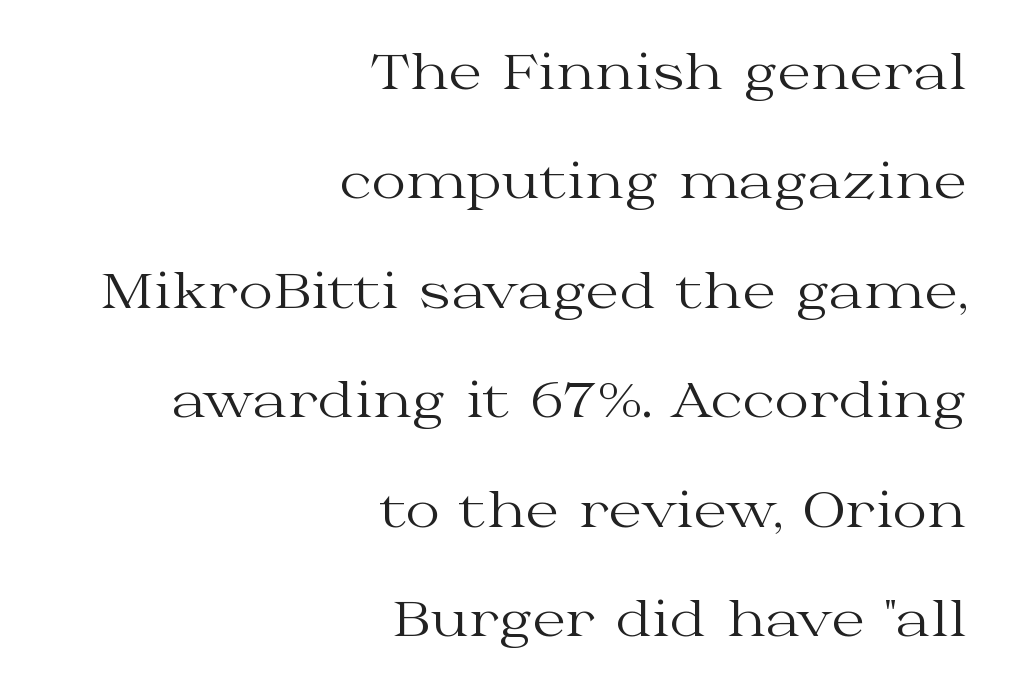
Q: Is the text bold? A: No.
Q: Is the text italic (slanted)? A: No, it is upright.
Q: Is the typeface a serif or a sans-serif typeface? A: Serif.
Q: Is the text underlined? A: No.
Q: How is the paragraph aligned? A: Right-aligned.
Q: Is the spacing between letters normal or unusually wide? A: Normal.
Q: Is the spacing between lines tight, normal or loose? A: Loose.
Q: Width (condensed, normal, or wide)? A: Wide.
Q: Stroke contrast? A: Medium.
Q: x-height? A: Medium.
Q: Monospaced? A: No.
